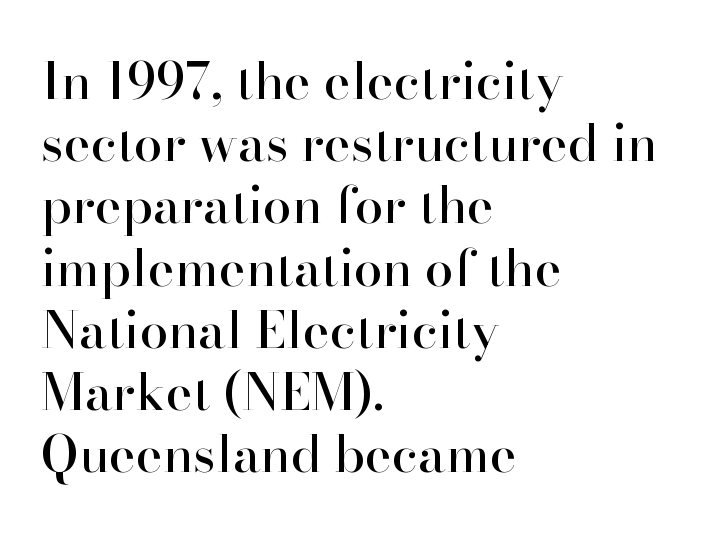
Yep, those are serifs on the letters. Characters remain perfectly vertical along every line. These lines stack with their left ends in a neat column. Tracking here is standard; glyphs follow each other at the usual distance. Do the characters align in a grid? No, the font is proportional.
